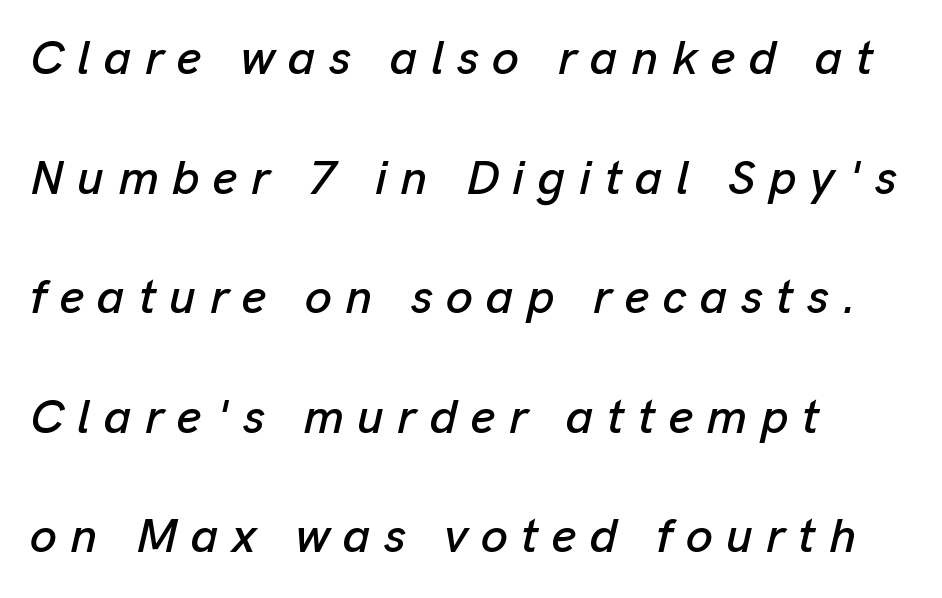
The image shows 48 px text type, italic (leaning right); set left-aligned, loose line spacing (2.49x), unusually wide letter spacing (+0.28 em), not underlined; low stroke contrast and a medium x-height.
